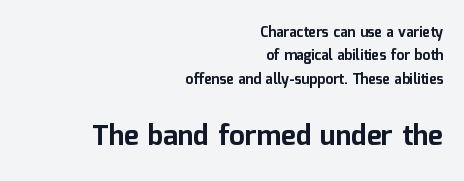
{"serif": "no", "italic": "no", "bold": "yes", "weight": "bold", "width": "normal", "stroke_contrast": "low", "x_height": "medium", "monospaced": "no", "underline": "no", "align": "right", "line_spacing": "normal", "line_spacing_ratio": 1.67, "letter_spacing": "normal", "letter_spacing_em": 0.0, "larger_block": "second", "size_ratio": 2.0, "glyph_px": 28}
